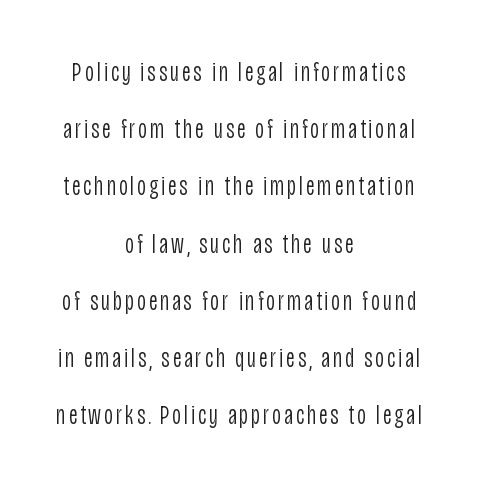
{"italic": "no", "bold": "no", "underline": "no", "align": "center", "line_spacing": "loose", "line_spacing_ratio": 2.12, "glyph_px": 27}
